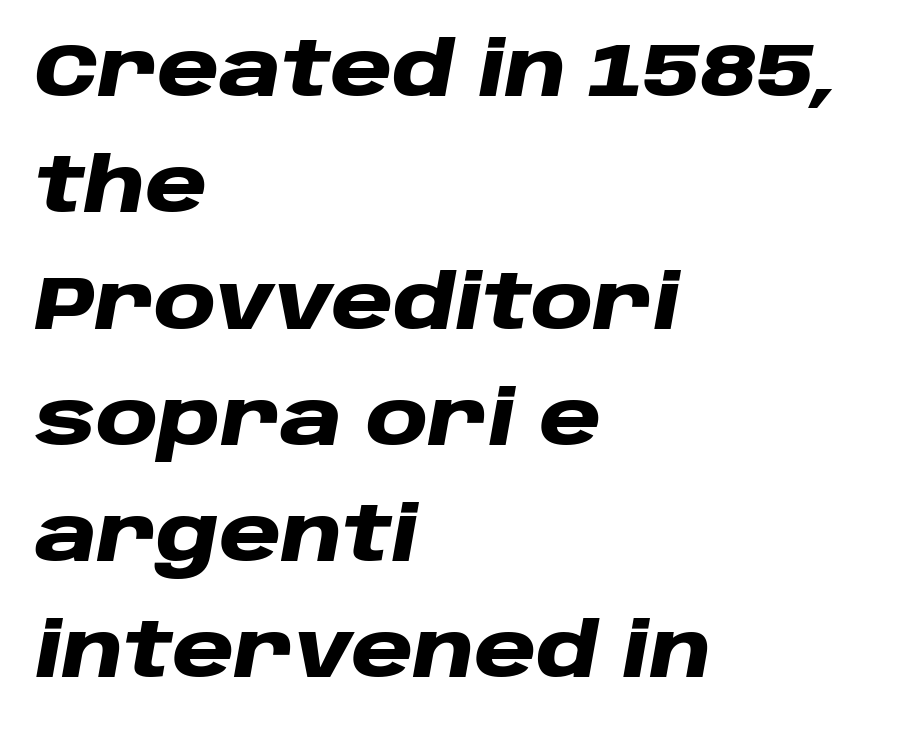
The image shows 76 px heavy, wide type, italic (leaning right); set left-aligned, normal line spacing (1.53x), normal letter spacing, not underlined; low stroke contrast and a large x-height.
